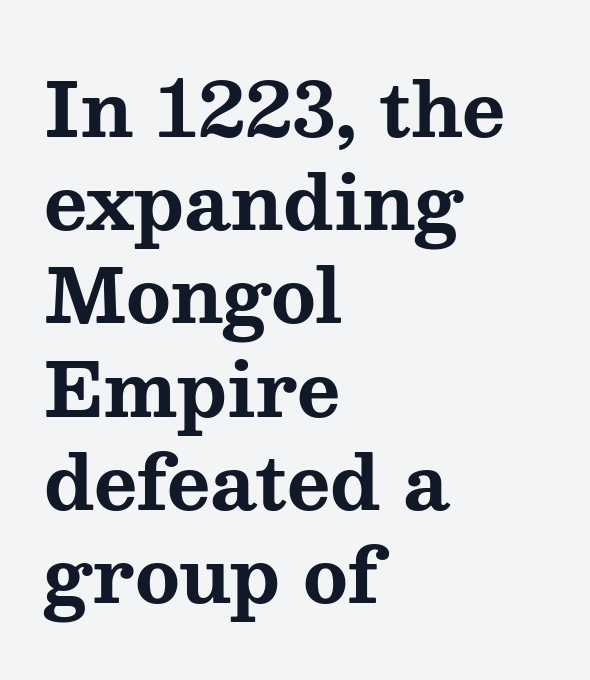
The image shows 74 px bold, wide serif type, upright; set left-aligned, normal line spacing (1.26x), normal letter spacing, not underlined; medium stroke contrast and a medium x-height.
